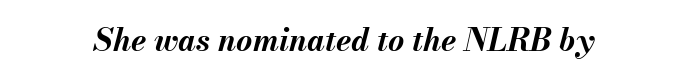
{"italic": "yes", "lean": "right", "slant_degrees": 13, "bold": "yes", "weight": "bold", "width": "normal", "stroke_contrast": "medium", "x_height": "small", "monospaced": "no", "underline": "no", "letter_spacing": "normal", "letter_spacing_em": 0.0, "glyph_px": 31}
